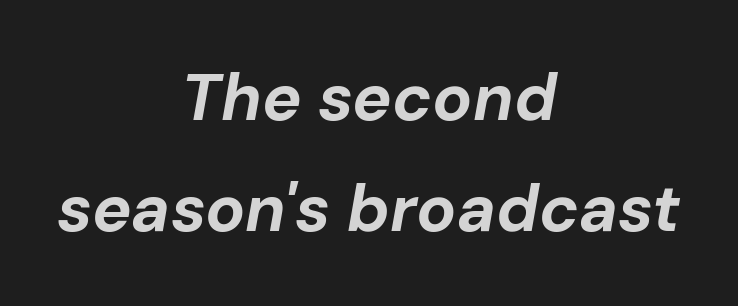
The image shows 66 px bold type, italic (leaning right); set centered, normal line spacing (1.68x), normal letter spacing, not underlined; low stroke contrast and a medium x-height.
